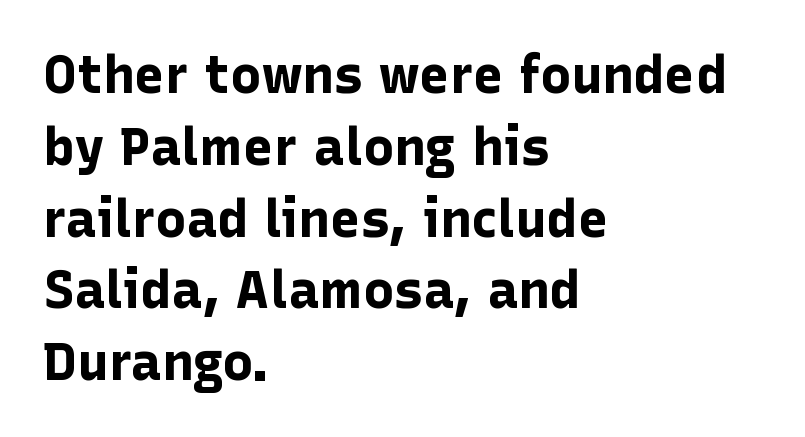
The image shows 52 px bold sans-serif type, upright; set left-aligned, normal line spacing (1.38x), normal letter spacing, not underlined; low stroke contrast and a medium x-height.
